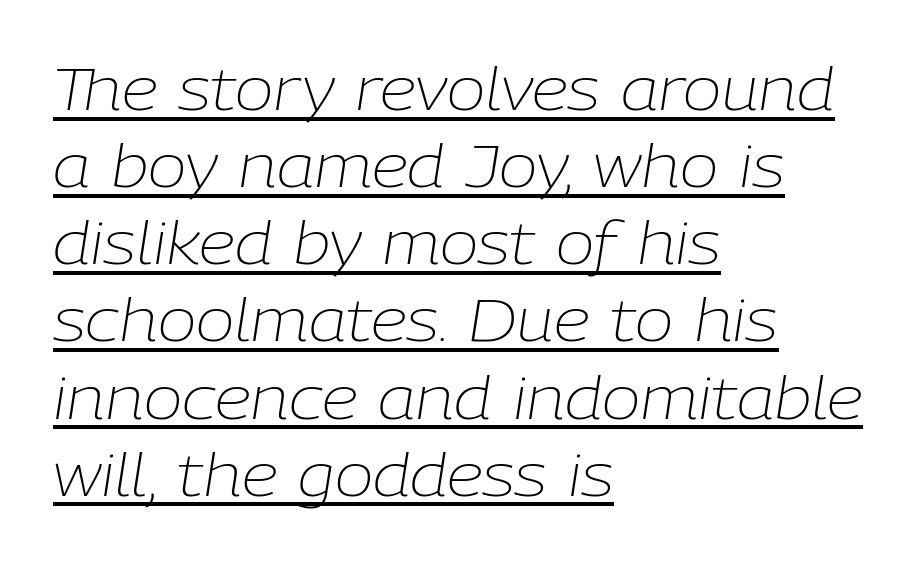
{"italic": "yes", "lean": "right", "slant_degrees": 9, "bold": "no", "weight": "light", "width": "normal", "stroke_contrast": "low", "x_height": "medium", "monospaced": "no", "underline": "yes", "align": "left", "line_spacing": "normal", "line_spacing_ratio": 1.33, "letter_spacing": "normal", "letter_spacing_em": 0.0, "glyph_px": 58}
